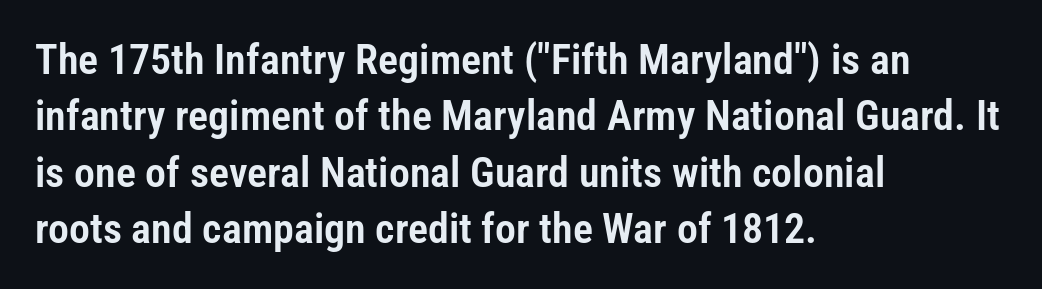
{"serif": "no", "italic": "no", "width": "condensed", "stroke_contrast": "low", "x_height": "medium", "monospaced": "no", "underline": "no", "align": "left", "line_spacing": "normal", "line_spacing_ratio": 1.34, "letter_spacing": "normal", "letter_spacing_em": 0.0, "glyph_px": 42}
